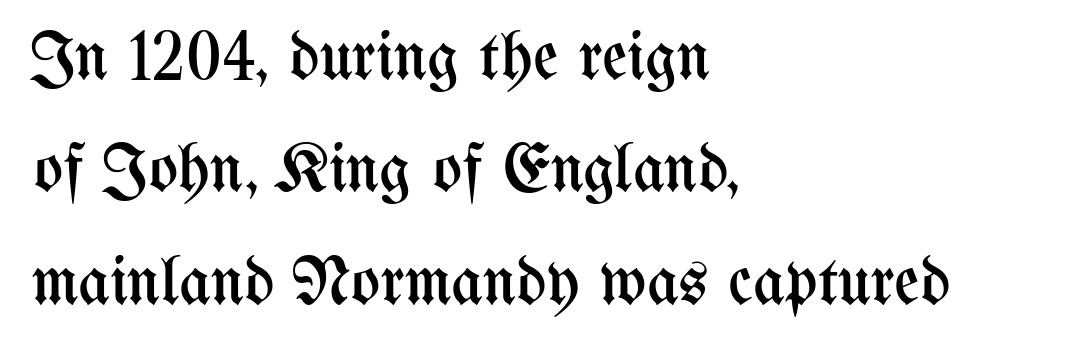
Line spacing here is normal. Does extra space separate the letters? No, they use regular spacing. No extra ink here — the face is not bold. Here the designer chose a conventional face with non-uniform glyph widths. Beneath every word, the page is bare.
